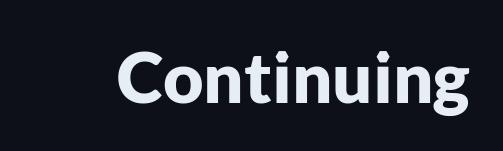
The image shows 70 px bold sans-serif type, upright; set normal letter spacing, not underlined; low stroke contrast and a medium x-height.
